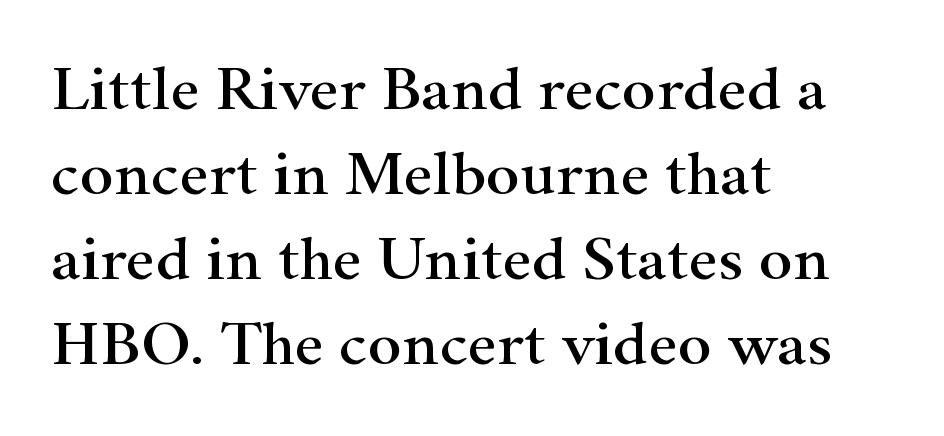
Q: Is the text italic (slanted)? A: No, it is upright.
Q: Is the typeface a serif or a sans-serif typeface? A: Serif.
Q: Is the text underlined? A: No.
Q: How is the paragraph aligned? A: Left-aligned.
Q: Is the spacing between letters normal or unusually wide? A: Normal.
Q: Is the spacing between lines tight, normal or loose? A: Normal.
Q: Width (condensed, normal, or wide)? A: Wide.
Q: Stroke contrast? A: High.
Q: x-height? A: Small.
Q: Monospaced? A: No.
